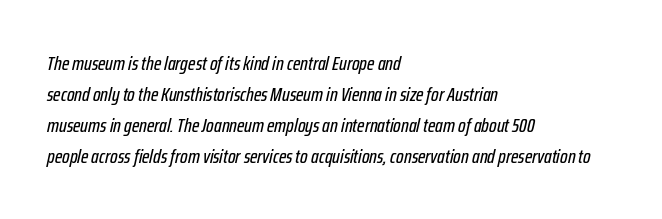
Q: Is the text italic (slanted)? A: Yes, it leans right by about 12 degrees.
Q: Is the text underlined? A: No.
Q: How is the paragraph aligned? A: Left-aligned.
Q: Is the spacing between letters normal or unusually wide? A: Normal.
Q: Is the spacing between lines tight, normal or loose? A: Normal.
